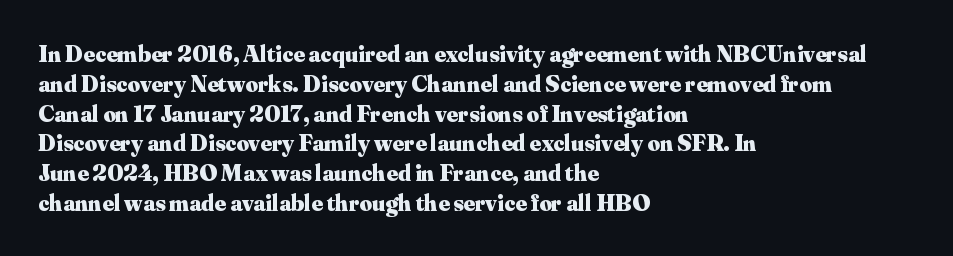
Q: Is the text bold? A: Yes.
Q: Is the text italic (slanted)? A: No, it is upright.
Q: Is the text underlined? A: No.
Q: How is the paragraph aligned? A: Left-aligned.
Q: Is the spacing between letters normal or unusually wide? A: Normal.
